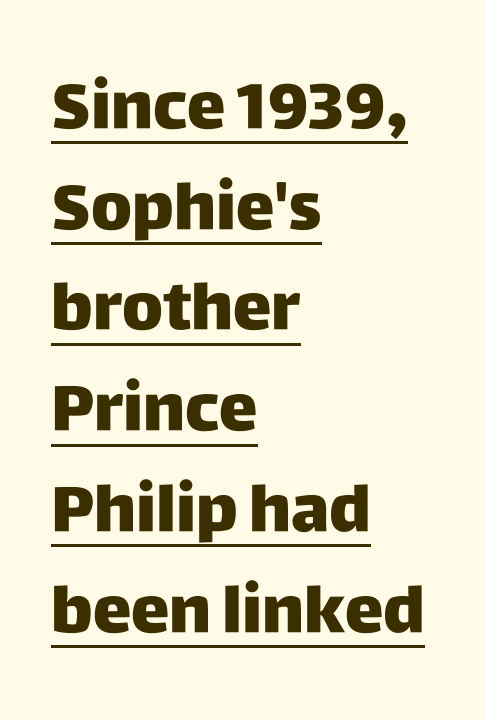
The typesetter chose a ragged-right arrangement here. The rendering uses natural spacing where letterforms have individual widths. You could call the tracking neutral — neither tight nor loose. A full-strength bold gives these letters their thick strokes. Examine the stroke ends and you'll find no serifs. Nope, not italic — everything's standing straight.
